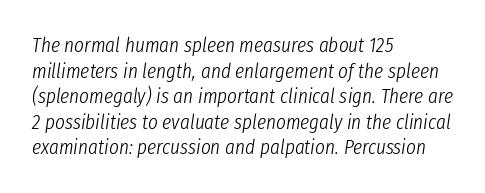
{"italic": "yes", "lean": "right", "slant_degrees": 8, "bold": "no", "underline": "no", "align": "left", "line_spacing_ratio": 1.22, "letter_spacing": "normal", "letter_spacing_em": 0.0, "glyph_px": 21}
